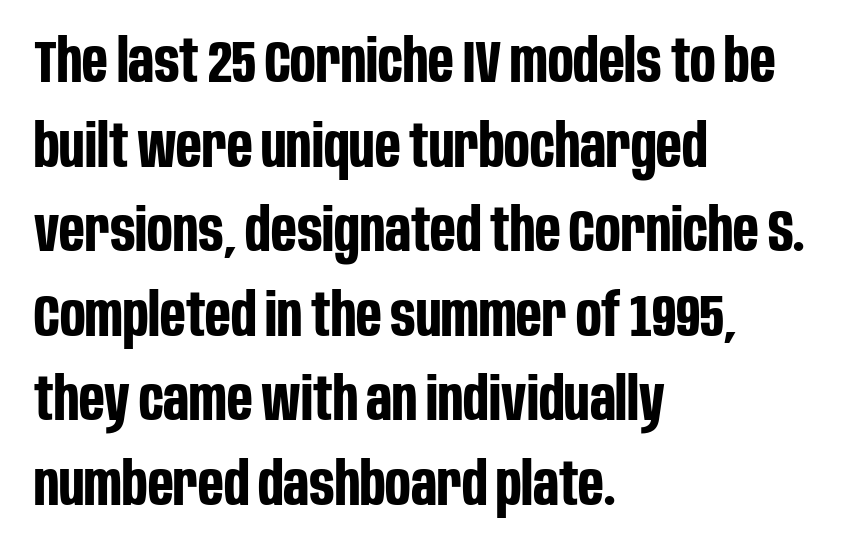
Q: Is the text bold? A: Yes.
Q: Is the text italic (slanted)? A: No, it is upright.
Q: Is the typeface a serif or a sans-serif typeface? A: Sans-serif.
Q: Is the text underlined? A: No.
Q: How is the paragraph aligned? A: Left-aligned.
Q: Is the spacing between letters normal or unusually wide? A: Normal.
Q: Is the spacing between lines tight, normal or loose? A: Normal.
Q: Width (condensed, normal, or wide)? A: Condensed.
Q: Stroke contrast? A: Low.
Q: x-height? A: Large.
Q: Monospaced? A: No.
